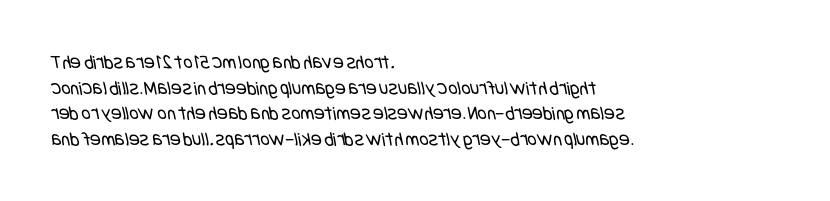
The image shows 20 px text type; set left-aligned, normal line spacing (1.28x), normal letter spacing, not underlined.
